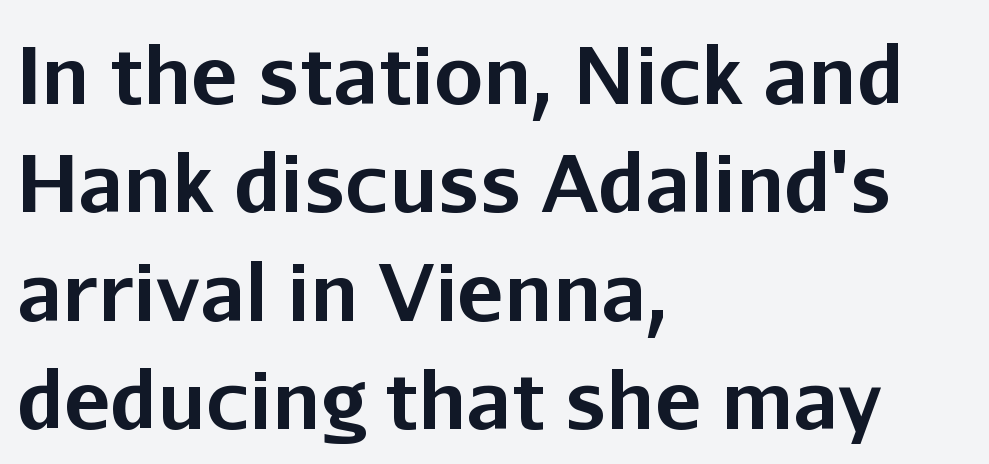
{"serif": "no", "italic": "no", "bold": "yes", "weight": "bold", "width": "normal", "stroke_contrast": "low", "x_height": "medium", "monospaced": "no", "underline": "no", "align": "left", "line_spacing": "normal", "line_spacing_ratio": 1.39, "letter_spacing": "normal", "letter_spacing_em": 0.0, "glyph_px": 78}
